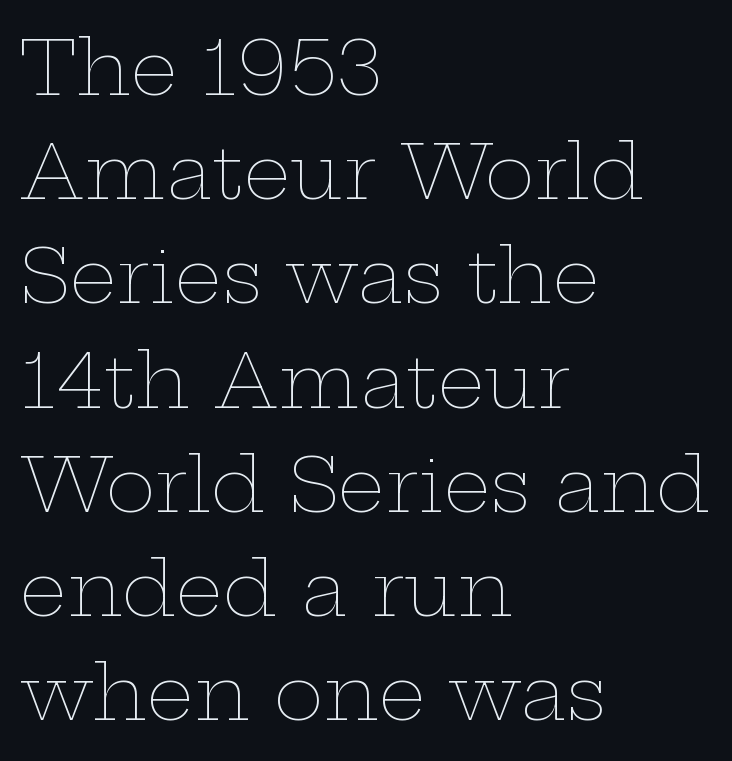
Every row of glyphs begins at an identical x-position on the left. These glyphs show unthickened strokes, regular width or finer. One glance says typical: line gaps are just what's usual. The gap between lines stays unmarked. Spacing between characters is what you'd get straight out of the box. This sample has the flowing, uneven cadence of proportional lettering.
